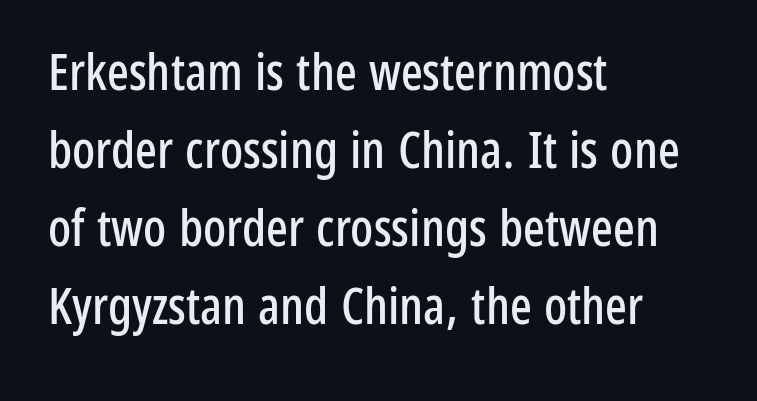
The image shows 51 px condensed sans-serif type, upright; set left-aligned, normal line spacing (1.53x), normal letter spacing, not underlined; low stroke contrast and a medium x-height.
